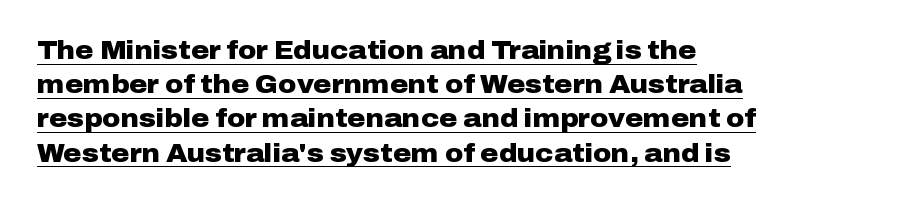
The image shows 25 px bold type, upright; set left-aligned, normal line spacing (1.37x), normal letter spacing, underlined.
